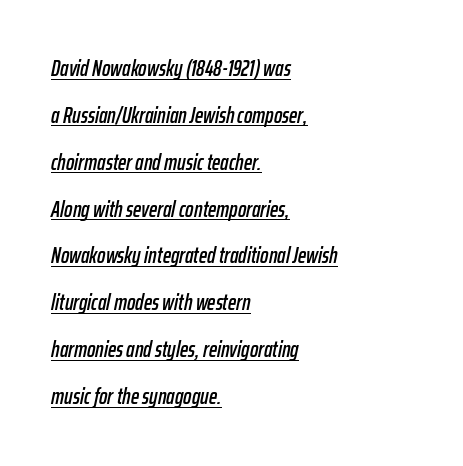
The image shows 22 px text type, italic (leaning right); set left-aligned, loose line spacing (2.13x), normal letter spacing, underlined.
